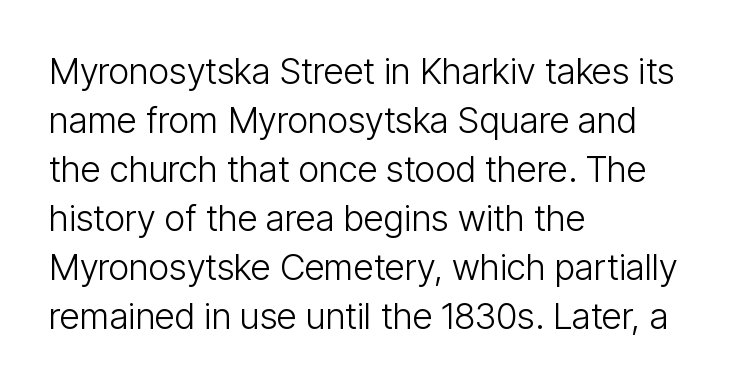
Q: Is the text bold? A: No.
Q: Is the text italic (slanted)? A: No, it is upright.
Q: Is the typeface a serif or a sans-serif typeface? A: Sans-serif.
Q: Is the text underlined? A: No.
Q: How is the paragraph aligned? A: Left-aligned.
Q: Is the spacing between letters normal or unusually wide? A: Normal.
Q: Is the spacing between lines tight, normal or loose? A: Normal.
Q: Width (condensed, normal, or wide)? A: Condensed.
Q: Stroke contrast? A: Low.
Q: x-height? A: Medium.
Q: Monospaced? A: No.
